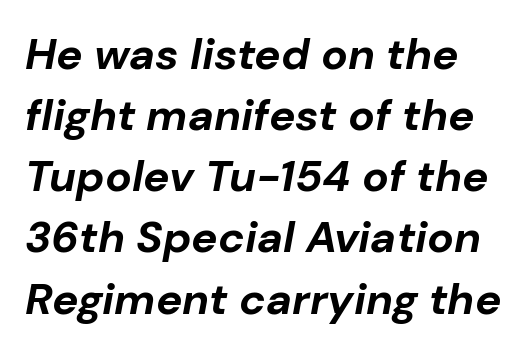
The image shows 44 px bold type, italic (leaning right); set normal line spacing (1.39x), normal letter spacing, not underlined; low stroke contrast and a medium x-height.
